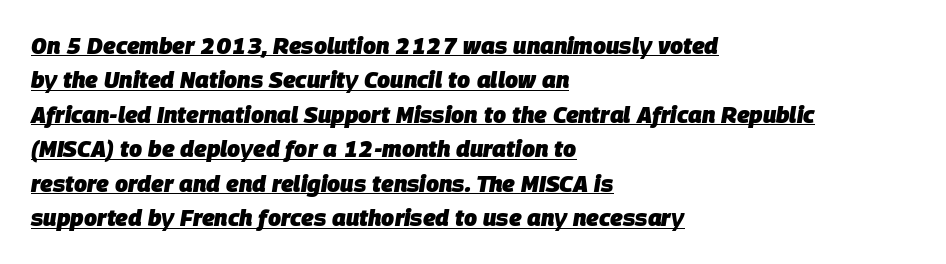
The image shows 23 px bold type, italic (leaning right); set left-aligned, normal line spacing (1.5x), normal letter spacing, underlined.
